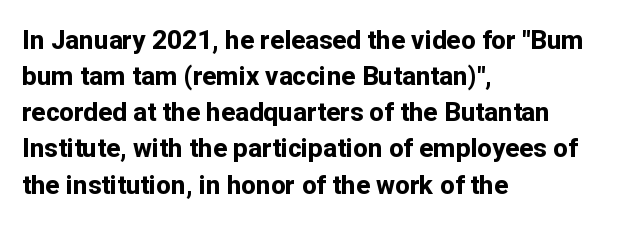
The image shows 26 px bold type, upright; set left-aligned, normal line spacing (1.39x), normal letter spacing, not underlined.
